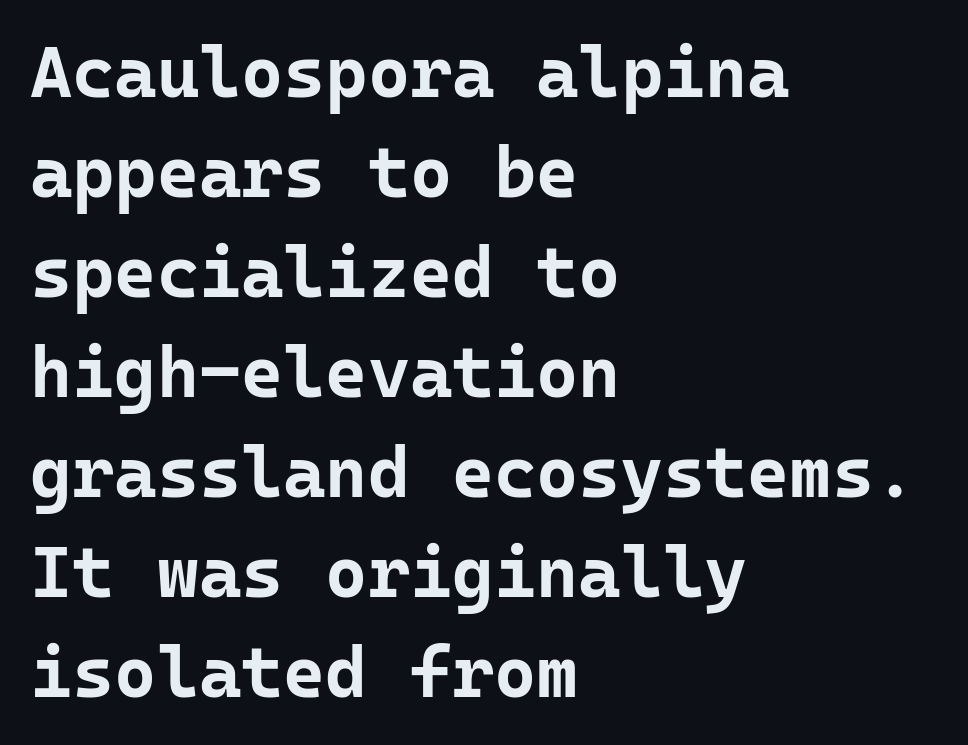
{"serif": "no", "italic": "no", "bold": "yes", "weight": "bold", "width": "normal", "stroke_contrast": "low", "x_height": "medium", "monospaced": "yes", "underline": "no", "align": "left", "line_spacing": "normal", "line_spacing_ratio": 1.39, "letter_spacing": "normal", "letter_spacing_em": 0.0, "glyph_px": 72}
